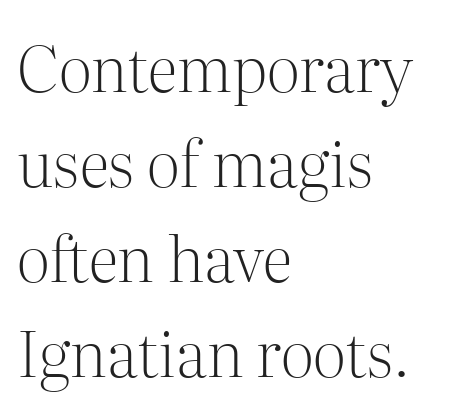
Q: Is the text bold? A: No.
Q: Is the text italic (slanted)? A: No, it is upright.
Q: Is the typeface a serif or a sans-serif typeface? A: Serif.
Q: Is the text underlined? A: No.
Q: How is the paragraph aligned? A: Left-aligned.
Q: Is the spacing between letters normal or unusually wide? A: Normal.
Q: Is the spacing between lines tight, normal or loose? A: Normal.
Q: Width (condensed, normal, or wide)? A: Normal.
Q: Stroke contrast? A: Medium.
Q: x-height? A: Medium.
Q: Monospaced? A: No.
